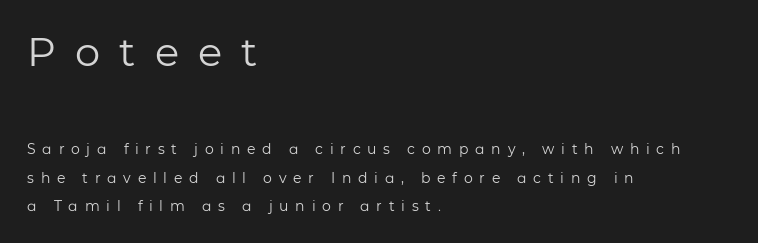
Posture: upright roman. Honestly, the letter spacing is so wide it's the main thing you notice. Anything drawn beneath the words? Only blank space. Compared with a typical body face, this is equally light or lighter still. One glance says open: line gaps are wider than usual. Varying glyph widths throughout — classic text-font behaviour.
